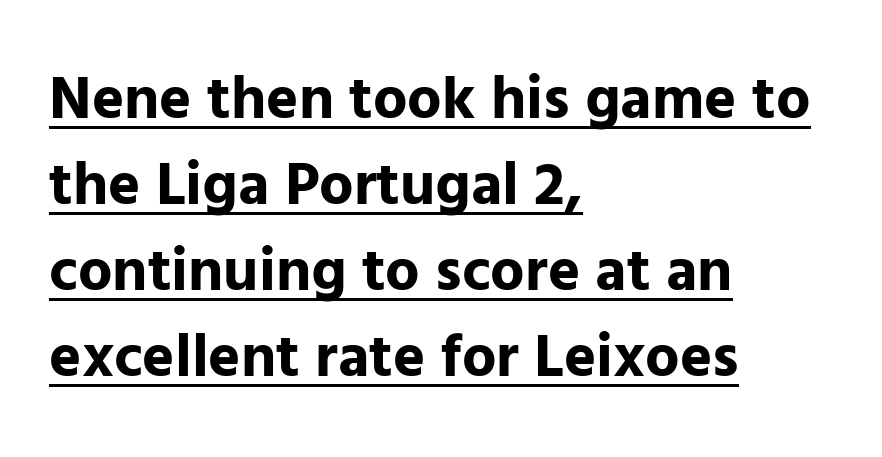
{"serif": "no", "italic": "no", "bold": "yes", "weight": "bold", "width": "normal", "stroke_contrast": "low", "x_height": "medium", "monospaced": "no", "underline": "yes", "align": "left", "line_spacing": "normal", "line_spacing_ratio": 1.41, "letter_spacing": "normal", "letter_spacing_em": 0.0, "glyph_px": 61}
